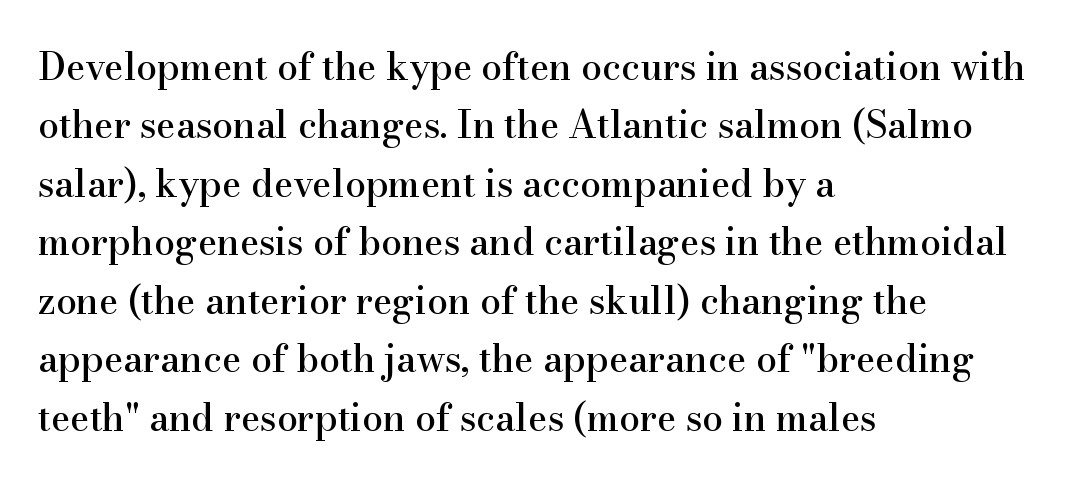
{"serif": "yes", "italic": "no", "width": "normal", "stroke_contrast": "high", "x_height": "small", "monospaced": "no", "underline": "no", "align": "left", "line_spacing": "normal", "line_spacing_ratio": 1.58, "letter_spacing": "normal", "letter_spacing_em": 0.0, "glyph_px": 37}
